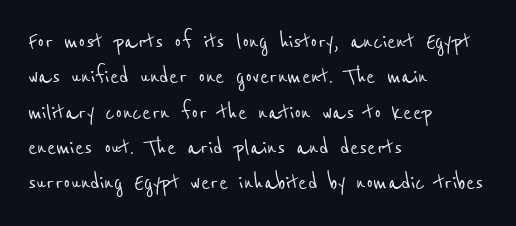
Leftover space on each line is placed entirely after the last word. Short note: letters normally spaced. The zone under the glyphs is completely vacant. What's the leading like? Ordinary, nothing unusual.
